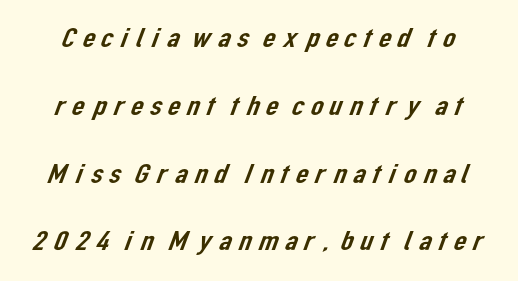
{"serif": "no", "width": "normal", "stroke_contrast": "low", "x_height": "medium", "monospaced": "no", "underline": "no", "line_spacing": "loose", "line_spacing_ratio": 2.42, "glyph_px": 28}
